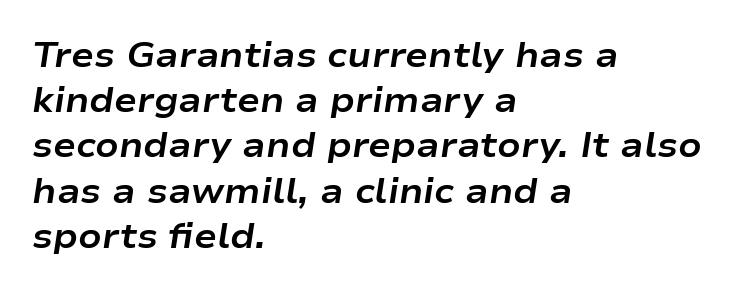
{"italic": "yes", "lean": "right", "slant_degrees": 9, "bold": "yes", "weight": "bold", "width": "wide", "stroke_contrast": "low", "x_height": "medium", "monospaced": "no", "underline": "no", "align": "left", "line_spacing": "normal", "line_spacing_ratio": 1.33, "letter_spacing": "normal", "letter_spacing_em": 0.0, "glyph_px": 34}
